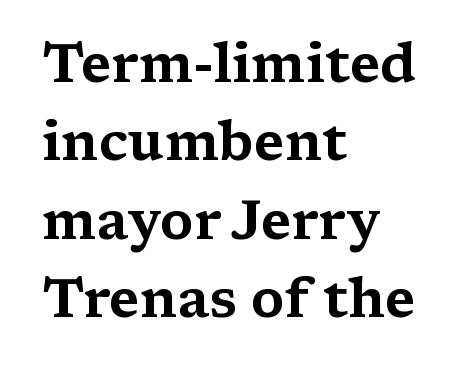
The image shows 54 px wide serif type, upright; set left-aligned, normal line spacing (1.45x), normal letter spacing, not underlined; medium stroke contrast and a medium x-height.
